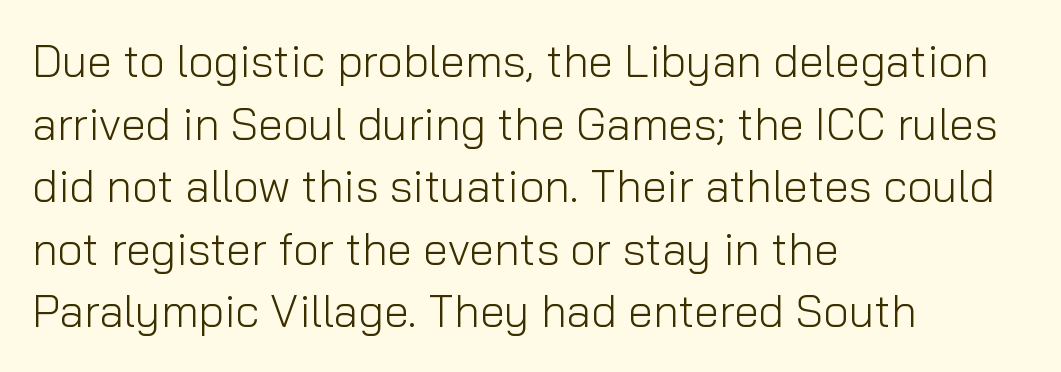
Q: Is the text bold? A: No.
Q: Is the text italic (slanted)? A: No, it is upright.
Q: Is the typeface a serif or a sans-serif typeface? A: Sans-serif.
Q: Is the text underlined? A: No.
Q: How is the paragraph aligned? A: Left-aligned.
Q: Is the spacing between letters normal or unusually wide? A: Normal.
Q: Is the spacing between lines tight, normal or loose? A: Normal.
Q: Width (condensed, normal, or wide)? A: Normal.
Q: Stroke contrast? A: Low.
Q: x-height? A: Medium.
Q: Monospaced? A: No.
